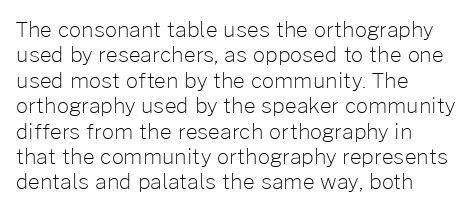
The image shows 21 px text type, upright; set left-aligned, line spacing 1.21x, normal letter spacing, not underlined.
